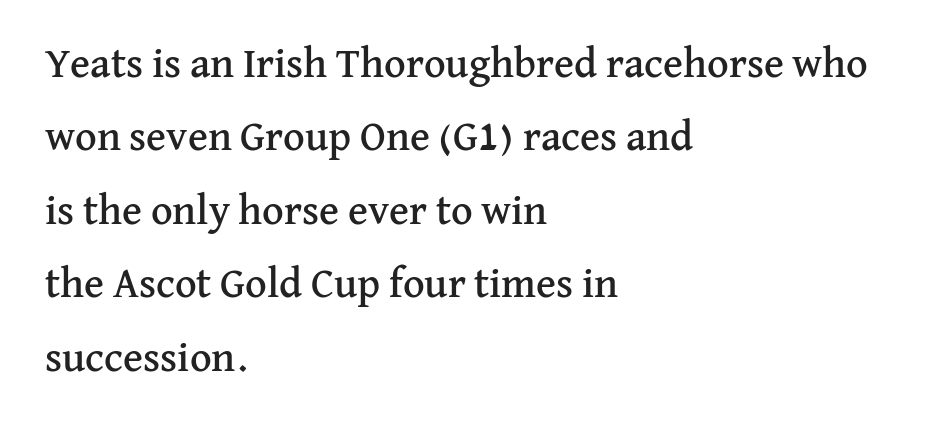
Q: Is the text italic (slanted)? A: No, it is upright.
Q: Is the typeface a serif or a sans-serif typeface? A: Serif.
Q: Is the text underlined? A: No.
Q: How is the paragraph aligned? A: Left-aligned.
Q: Is the spacing between letters normal or unusually wide? A: Normal.
Q: Width (condensed, normal, or wide)? A: Normal.
Q: Stroke contrast? A: Medium.
Q: x-height? A: Medium.
Q: Monospaced? A: No.
